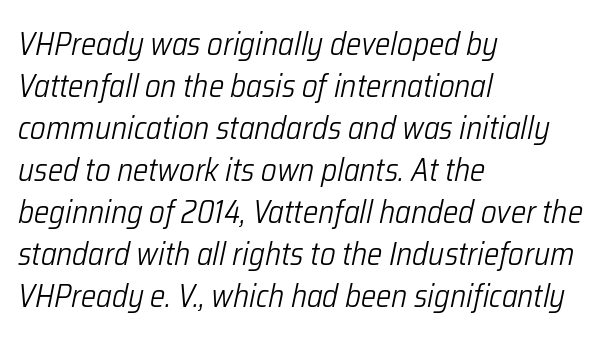
{"italic": "yes", "lean": "right", "slant_degrees": 12, "bold": "no", "weight": "light", "width": "condensed", "stroke_contrast": "low", "x_height": "medium", "monospaced": "no", "underline": "no", "align": "left", "line_spacing": "normal", "line_spacing_ratio": 1.31, "letter_spacing": "normal", "letter_spacing_em": 0.0, "glyph_px": 32}
